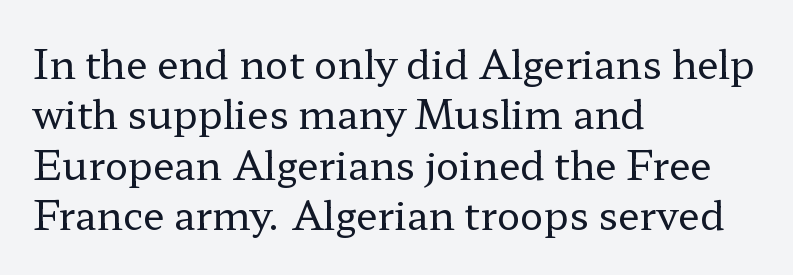
{"serif": "yes", "italic": "no", "bold": "no", "weight": "regular", "width": "wide", "stroke_contrast": "low", "x_height": "medium", "monospaced": "no", "underline": "no", "align": "left", "line_spacing": "normal", "line_spacing_ratio": 1.29, "letter_spacing": "normal", "letter_spacing_em": 0.0, "glyph_px": 39}
